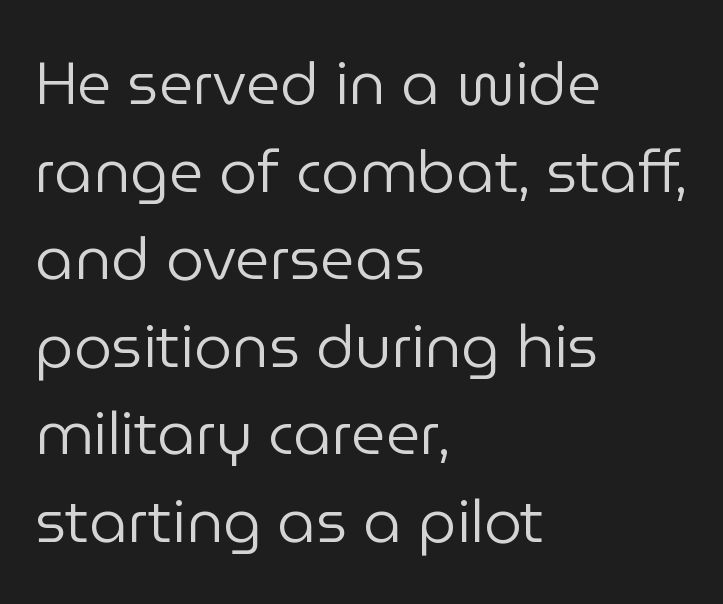
Any mark beneath the type? The region is blank. Ordinary non-slanted type is in use. Stroke terminals: plain, sans-serif. The weight tops out at a normal text grade. Every row of glyphs begins at an identical x-position on the left. The rendering uses a moderate line-height, typical for paragraphs.
